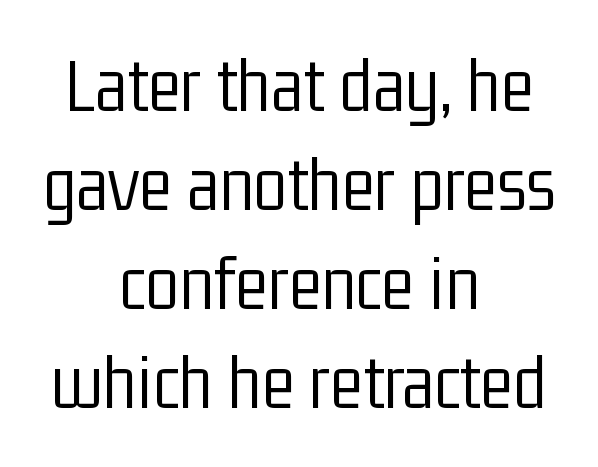
The image shows 78 px light, condensed sans-serif type, upright; set centered, normal line spacing (1.27x), normal letter spacing, not underlined; low stroke contrast and a medium x-height.
